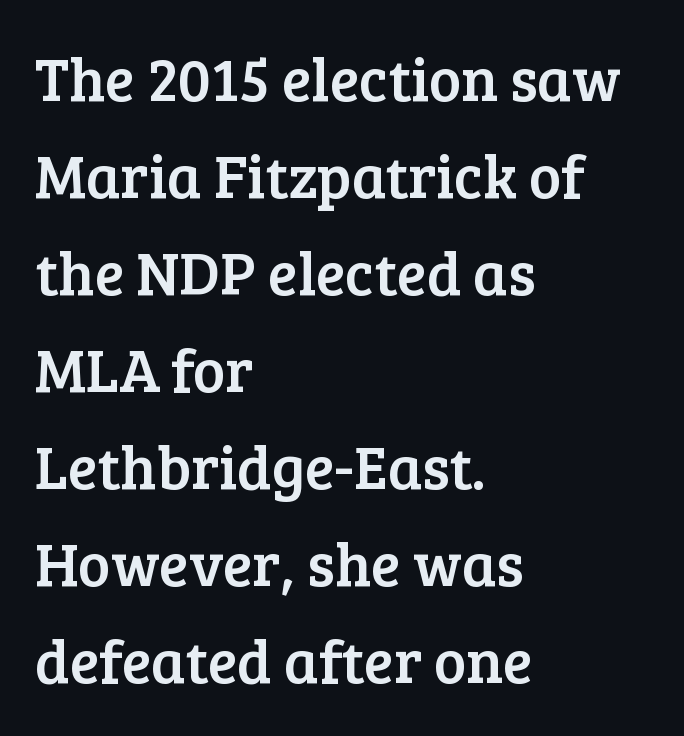
A clean baseline with only descenders dipping below it. Little horizontal feet cap the strokes, marking this as serif type. This sample keeps an unexceptional amount of space between lines. Here the designer chose a conventional face with non-uniform glyph widths.
